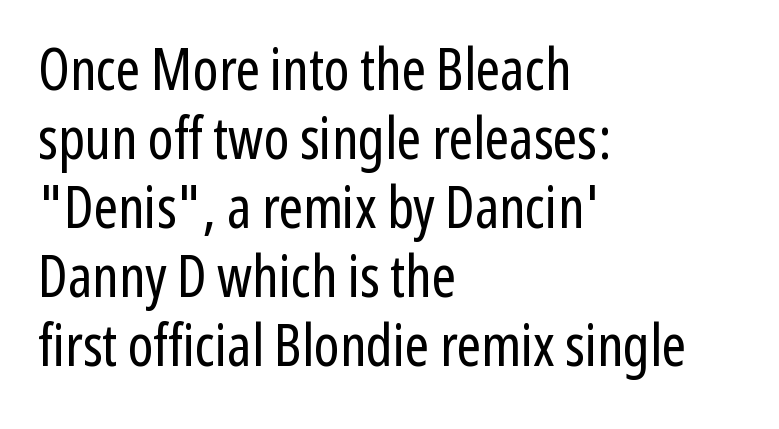
Q: Is the text bold? A: No.
Q: Is the text italic (slanted)? A: No, it is upright.
Q: Is the typeface a serif or a sans-serif typeface? A: Sans-serif.
Q: Is the text underlined? A: No.
Q: How is the paragraph aligned? A: Left-aligned.
Q: Is the spacing between letters normal or unusually wide? A: Normal.
Q: Width (condensed, normal, or wide)? A: Condensed.
Q: Stroke contrast? A: Low.
Q: x-height? A: Medium.
Q: Monospaced? A: No.
